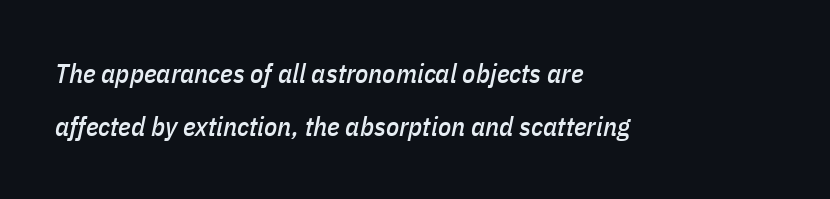
{"italic": "yes", "lean": "right", "slant_degrees": 11, "underline": "no", "align": "left", "line_spacing": "loose", "line_spacing_ratio": 1.95, "letter_spacing": "normal", "letter_spacing_em": 0.0, "glyph_px": 27}
